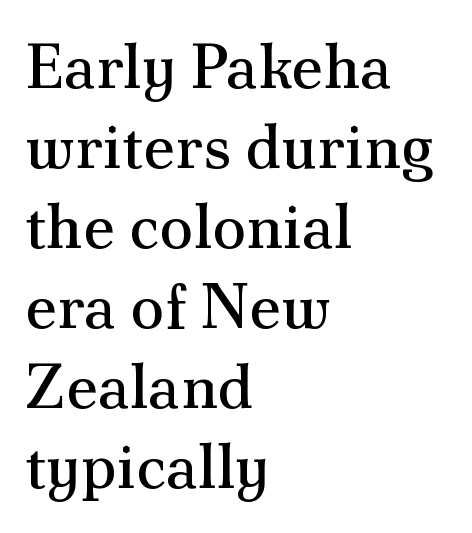
The image shows 63 px regular-weight serif type, upright; set left-aligned, normal line spacing (1.27x), normal letter spacing, not underlined; medium stroke contrast and a small x-height.
